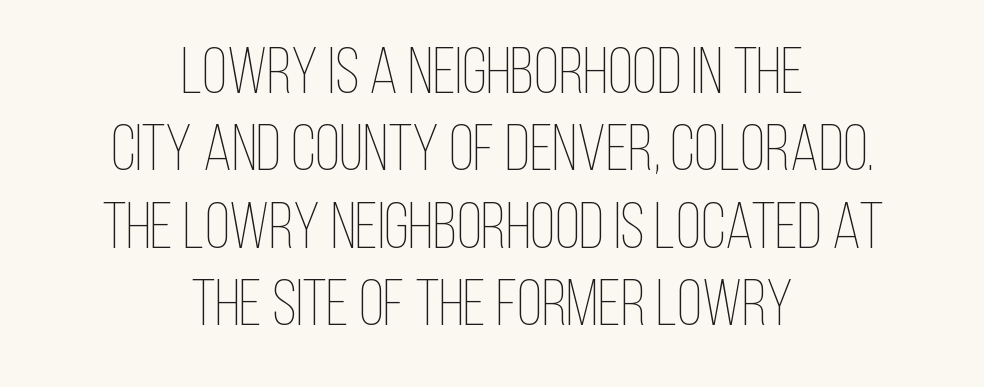
Descender tails drop into unmarked territory. Notice how the passage keeps no hard edge, just a central spine. The rendering uses natural spacing where letterforms have individual widths. Stroke mass is kept to a normal reading level or below. Tracking here is standard; glyphs follow each other at the usual distance. Is there any slant? The stems are plumb.
